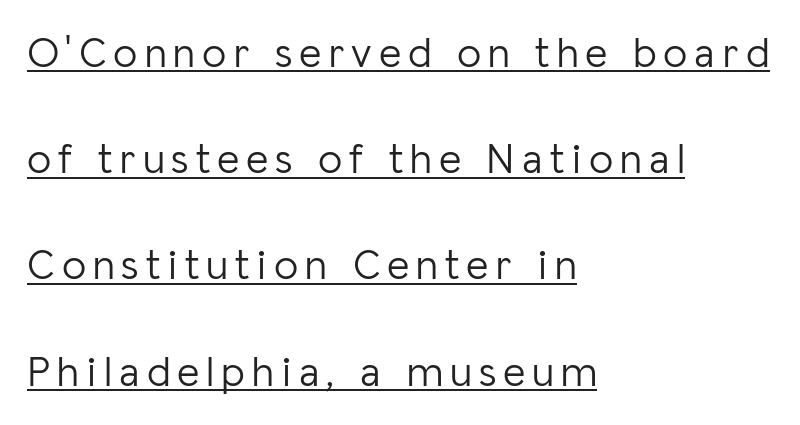
The face used here is proportionally spaced, like ordinary book or web type. I'd call this a sans setting — the letters go barefoot. These characters rest on top of a visible drawn line. Honestly, the rows look like they've been pulled way apart. If you drew a ruler down the left edge, every line would touch it.
